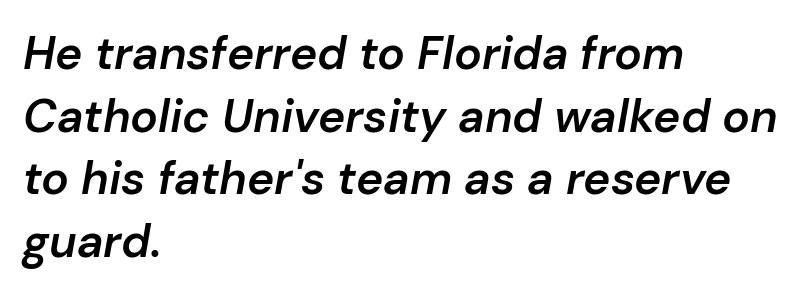
The image shows 46 px semibold type, italic (leaning right); set left-aligned, normal line spacing (1.36x), normal letter spacing, not underlined; low stroke contrast and a medium x-height.
